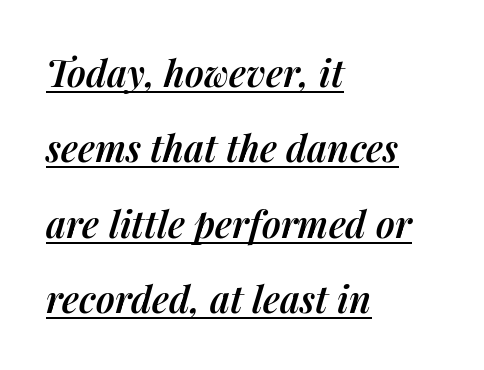
The image shows 37 px semibold type, italic (leaning right); set left-aligned, loose line spacing (2.04x), normal letter spacing, underlined; medium stroke contrast and a medium x-height.
